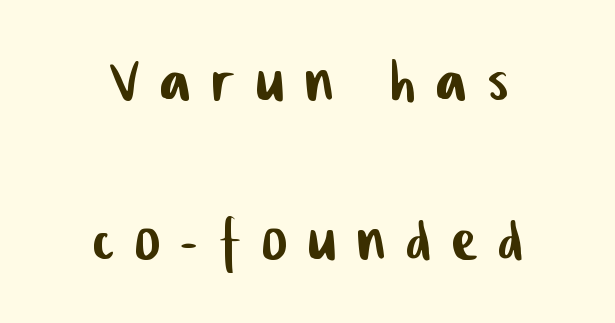
Q: Is the typeface a serif or a sans-serif typeface? A: Sans-serif.
Q: Is the text underlined? A: No.
Q: How is the paragraph aligned? A: Centered.
Q: Is the spacing between letters normal or unusually wide? A: Unusually wide.
Q: Is the spacing between lines tight, normal or loose? A: Loose.
Q: Width (condensed, normal, or wide)? A: Condensed.
Q: Stroke contrast? A: Low.
Q: x-height? A: Medium.
Q: Monospaced? A: No.
